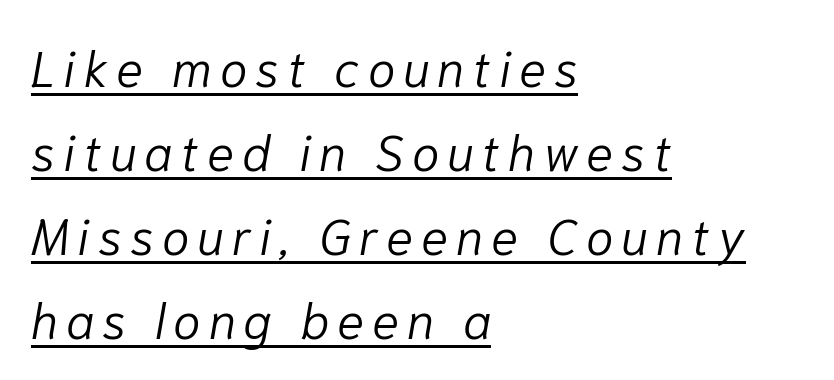
{"italic": "yes", "lean": "right", "slant_degrees": 10, "bold": "no", "weight": "light", "width": "normal", "stroke_contrast": "low", "x_height": "medium", "monospaced": "no", "underline": "yes", "align": "left", "line_spacing": "normal", "line_spacing_ratio": 1.68, "glyph_px": 50}
